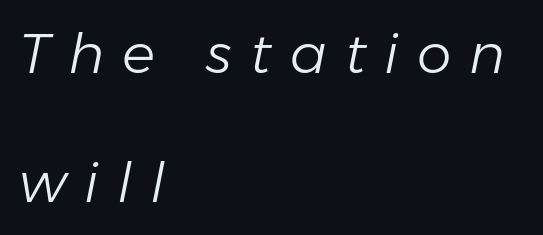
Q: Is the text bold? A: No.
Q: Is the text italic (slanted)? A: Yes, it leans right by about 11 degrees.
Q: Is the text underlined? A: No.
Q: How is the paragraph aligned? A: Left-aligned.
Q: Is the spacing between letters normal or unusually wide? A: Unusually wide.
Q: Is the spacing between lines tight, normal or loose? A: Loose.
Q: Width (condensed, normal, or wide)? A: Normal.
Q: Stroke contrast? A: Low.
Q: x-height? A: Medium.
Q: Monospaced? A: No.
